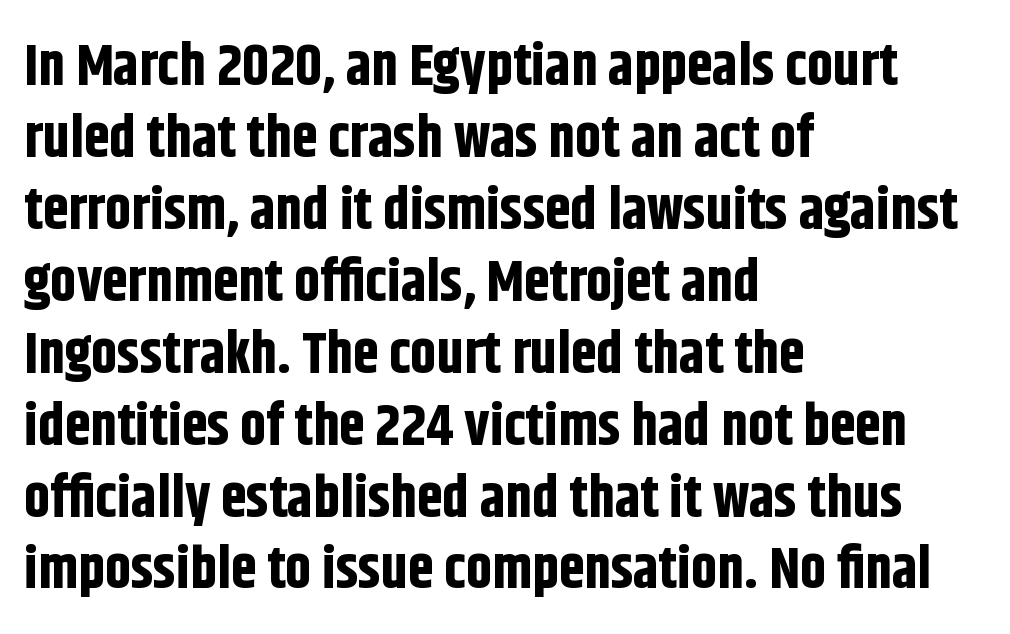
{"serif": "no", "italic": "no", "bold": "yes", "weight": "bold", "width": "condensed", "stroke_contrast": "low", "x_height": "large", "monospaced": "no", "underline": "no", "align": "left", "line_spacing_ratio": 1.24, "letter_spacing": "normal", "letter_spacing_em": 0.0, "glyph_px": 58}
